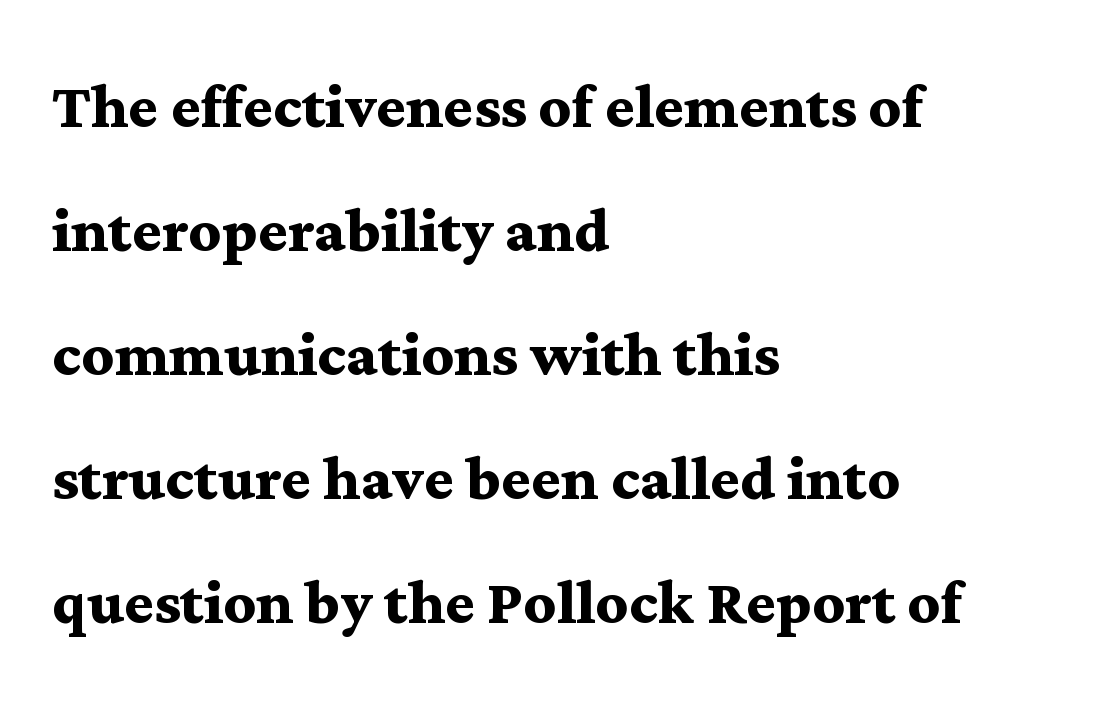
The image shows 79 px semibold, wide serif type, upright; set left-aligned, normal line spacing (1.57x), normal letter spacing, not underlined; medium stroke contrast and a medium x-height.
